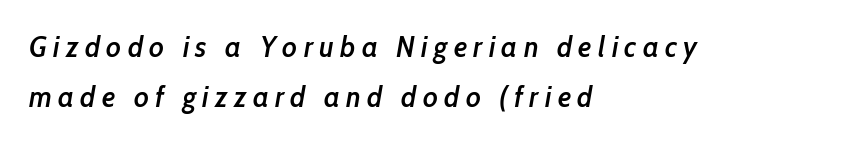
{"italic": "yes", "lean": "right", "slant_degrees": 10, "bold": "semi", "weight": "semibold", "width": "condensed", "stroke_contrast": "low", "x_height": "medium", "monospaced": "no", "underline": "no", "align": "left", "line_spacing_ratio": 1.72, "letter_spacing": "wide", "letter_spacing_em": 0.22, "glyph_px": 29}
